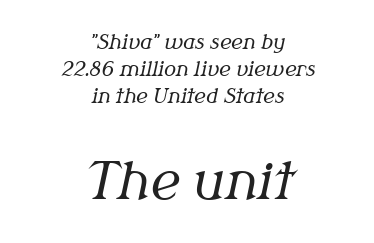
The gaps between neighbouring characters are ordinary and unremarkable. The letters advance in unequal steps, a hallmark of proportional type. The vertical gap from one line to the next is medium. The specimen reads as italic at a glance. Underlining? Definitely not there.
